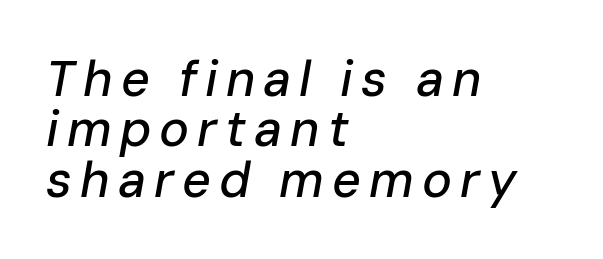
Q: Is the text italic (slanted)? A: Yes, it leans right by about 10 degrees.
Q: Is the text underlined? A: No.
Q: How is the paragraph aligned? A: Left-aligned.
Q: Is the spacing between lines tight, normal or loose? A: Tight.
Q: Width (condensed, normal, or wide)? A: Normal.
Q: Stroke contrast? A: Low.
Q: x-height? A: Medium.
Q: Monospaced? A: No.
